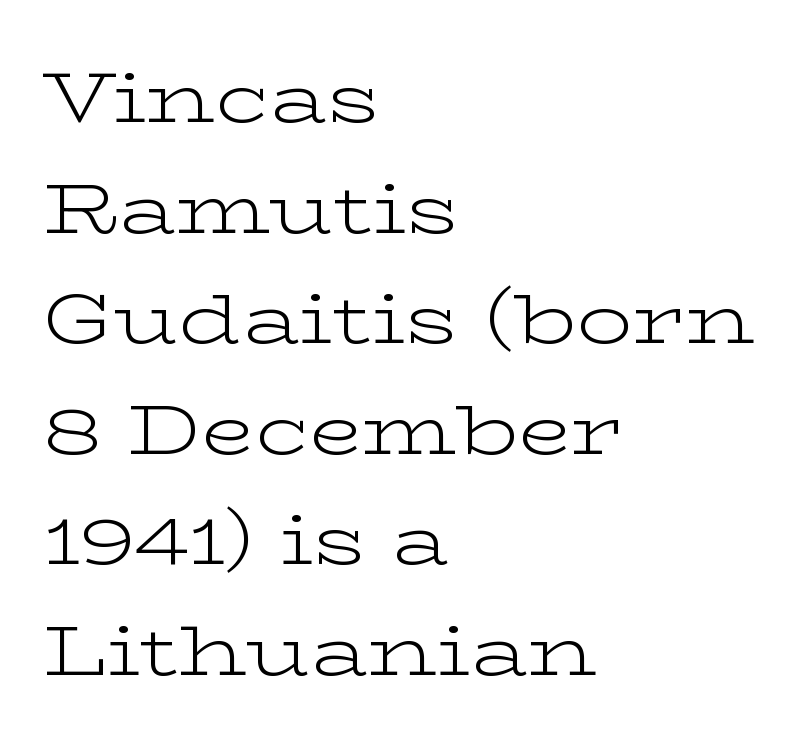
Q: Is the text bold? A: No.
Q: Is the text italic (slanted)? A: No, it is upright.
Q: Is the typeface a serif or a sans-serif typeface? A: Serif.
Q: Is the text underlined? A: No.
Q: How is the paragraph aligned? A: Left-aligned.
Q: Is the spacing between letters normal or unusually wide? A: Normal.
Q: Is the spacing between lines tight, normal or loose? A: Normal.
Q: Width (condensed, normal, or wide)? A: Wide.
Q: Stroke contrast? A: Low.
Q: x-height? A: Medium.
Q: Monospaced? A: No.
